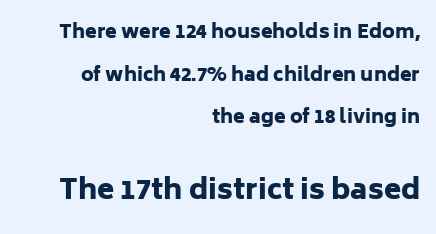
Q: Is the text bold? A: Yes.
Q: Is the text italic (slanted)? A: No, it is upright.
Q: Is the typeface a serif or a sans-serif typeface? A: Sans-serif.
Q: Is the text underlined? A: No.
Q: How is the paragraph aligned? A: Right-aligned.
Q: Is the spacing between letters normal or unusually wide? A: Normal.
Q: Is the spacing between lines tight, normal or loose? A: Loose.
Q: Which block of text is set in a larger size, the first (top) or the second (bottom)? A: The second (bottom) one.
Q: Width (condensed, normal, or wide)? A: Normal.
Q: Stroke contrast? A: Low.
Q: x-height? A: Medium.
Q: Monospaced? A: No.
